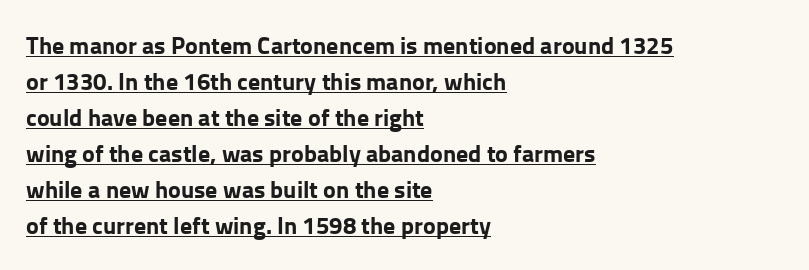
Q: Is the text bold? A: Yes.
Q: Is the text italic (slanted)? A: No, it is upright.
Q: Is the text underlined? A: Yes.
Q: How is the paragraph aligned? A: Left-aligned.
Q: Is the spacing between letters normal or unusually wide? A: Normal.
Q: Is the spacing between lines tight, normal or loose? A: Normal.
